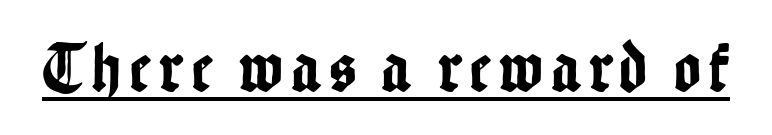
The designer went with a sans here, leaving each stem footless. The font's upright variant was chosen for this text. These lines are rendered in a variable-pitch font. This rendering features underlined lettering.
